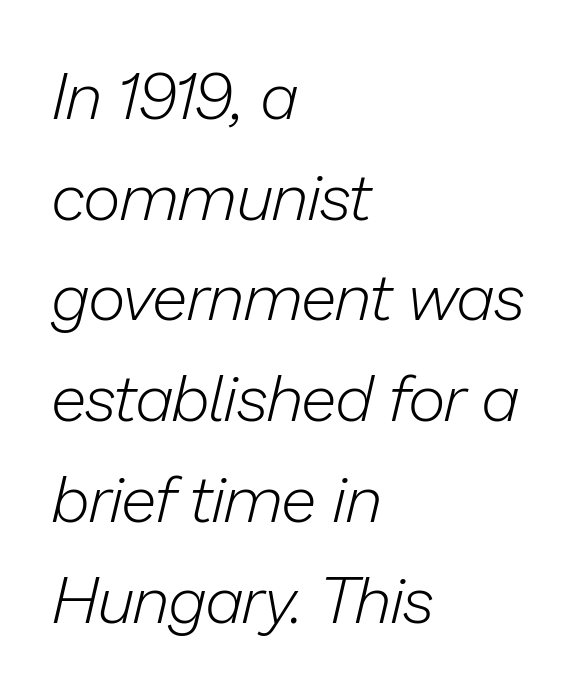
{"italic": "yes", "lean": "right", "slant_degrees": 13, "bold": "no", "weight": "light", "width": "normal", "stroke_contrast": "low", "x_height": "medium", "monospaced": "no", "underline": "no", "align": "left", "line_spacing": "normal", "line_spacing_ratio": 1.55, "letter_spacing": "normal", "letter_spacing_em": 0.0, "glyph_px": 65}
